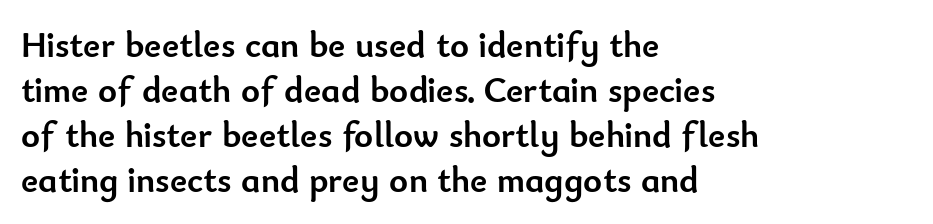
Q: Is the text bold? A: Yes.
Q: Is the text italic (slanted)? A: No, it is upright.
Q: Is the typeface a serif or a sans-serif typeface? A: Sans-serif.
Q: Is the text underlined? A: No.
Q: How is the paragraph aligned? A: Left-aligned.
Q: Is the spacing between letters normal or unusually wide? A: Normal.
Q: Is the spacing between lines tight, normal or loose? A: Normal.
Q: Width (condensed, normal, or wide)? A: Normal.
Q: Stroke contrast? A: Low.
Q: x-height? A: Small.
Q: Monospaced? A: No.
